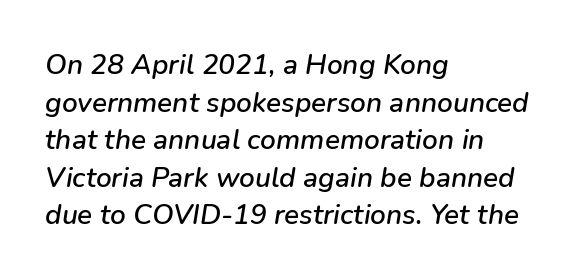
The image shows 28 px text type, italic (leaning right); set left-aligned, normal line spacing (1.34x), normal letter spacing, not underlined; low stroke contrast and a medium x-height.
